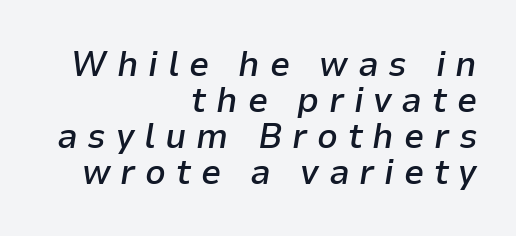
{"italic": "yes", "lean": "right", "slant_degrees": 9, "bold": "semi", "weight": "semibold", "width": "normal", "stroke_contrast": "low", "x_height": "medium", "monospaced": "no", "underline": "no", "align": "right", "line_spacing": "tight", "line_spacing_ratio": 1.0, "letter_spacing": "wide", "letter_spacing_em": 0.27, "glyph_px": 36}
